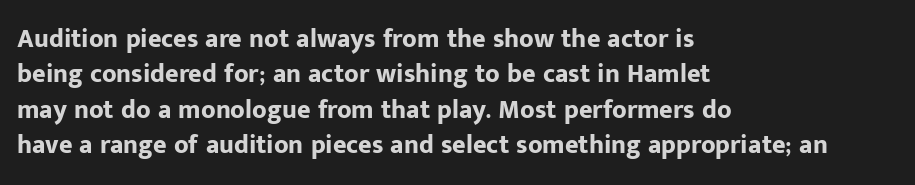
Q: Is the text bold? A: Yes.
Q: Is the text italic (slanted)? A: No, it is upright.
Q: Is the text underlined? A: No.
Q: How is the paragraph aligned? A: Left-aligned.
Q: Is the spacing between letters normal or unusually wide? A: Normal.
Q: Is the spacing between lines tight, normal or loose? A: Normal.
